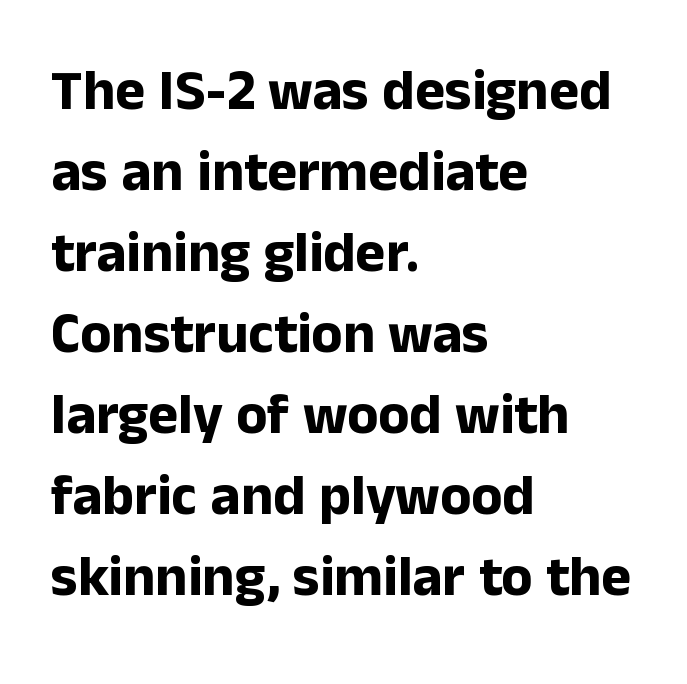
The image shows 57 px bold sans-serif type, upright; set left-aligned, normal line spacing (1.42x), normal letter spacing, not underlined; low stroke contrast and a medium x-height.
